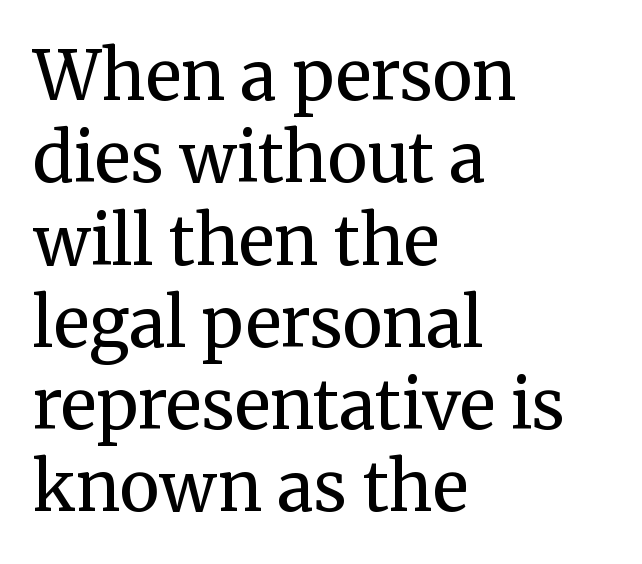
The image shows 68 px regular-weight serif type, upright; set left-aligned, line spacing 1.21x, normal letter spacing, not underlined; medium stroke contrast and a medium x-height.
